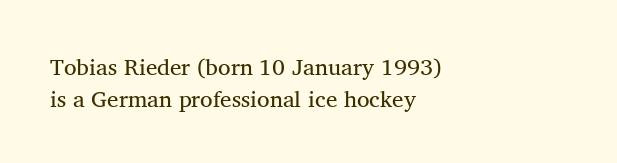
The image shows 23 px text type; set left-aligned, normal line spacing (1.39x), normal letter spacing, not underlined.
